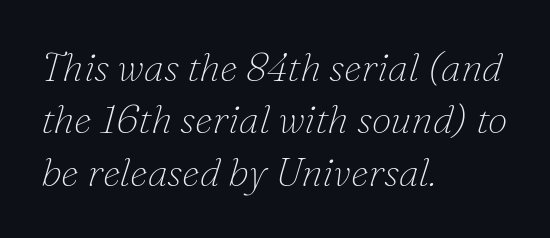
Leading: standard. In terms of letterform style, serifs are clearly present. Words appear dense and cohesive because spacing is normal. Compared with ordinary roman type, these characters are visibly tilted. Note the varied advance widths — an 'i' is clearly narrower than an 'm'. The gap between lines stays unmarked.
